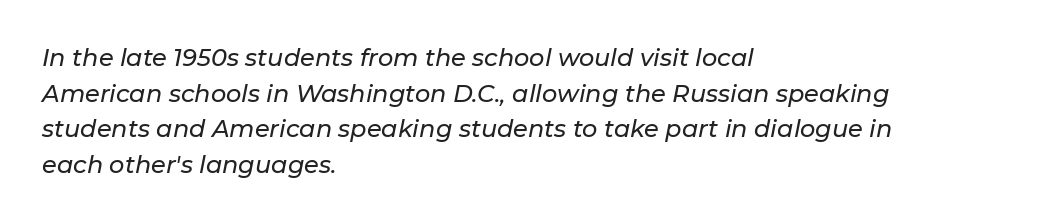
The image shows 24 px text type, italic (leaning right); set left-aligned, normal line spacing (1.48x), normal letter spacing, not underlined.
